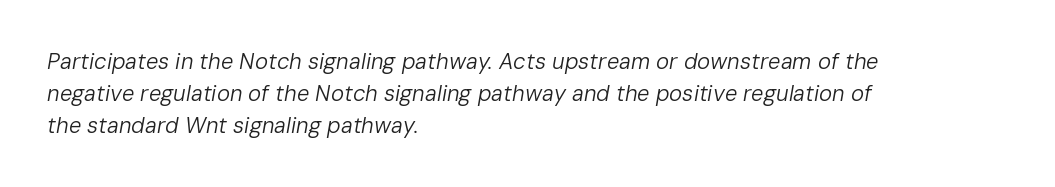
{"italic": "yes", "lean": "right", "slant_degrees": 10, "bold": "no", "underline": "no", "align": "left", "line_spacing": "normal", "line_spacing_ratio": 1.45, "letter_spacing": "normal", "letter_spacing_em": 0.0, "glyph_px": 22}
